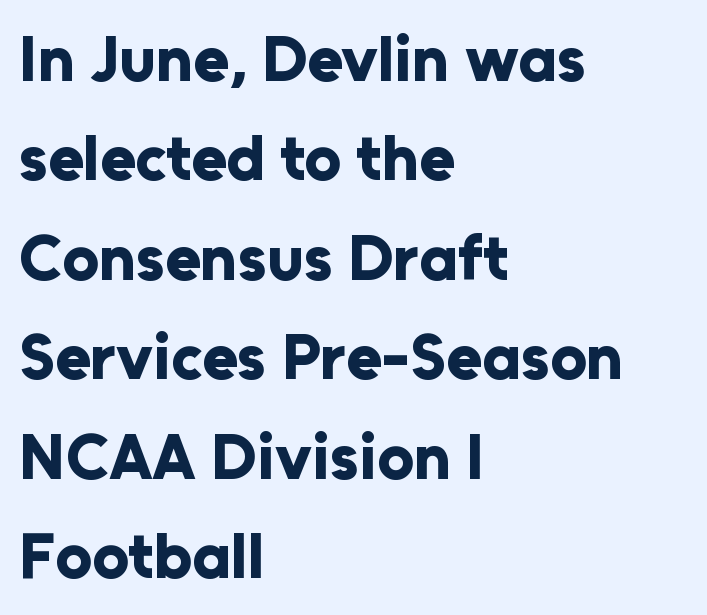
Q: Is the text bold? A: Yes.
Q: Is the text italic (slanted)? A: No, it is upright.
Q: Is the typeface a serif or a sans-serif typeface? A: Sans-serif.
Q: Is the text underlined? A: No.
Q: How is the paragraph aligned? A: Left-aligned.
Q: Is the spacing between letters normal or unusually wide? A: Normal.
Q: Is the spacing between lines tight, normal or loose? A: Normal.
Q: Width (condensed, normal, or wide)? A: Normal.
Q: Stroke contrast? A: Low.
Q: x-height? A: Medium.
Q: Monospaced? A: No.
